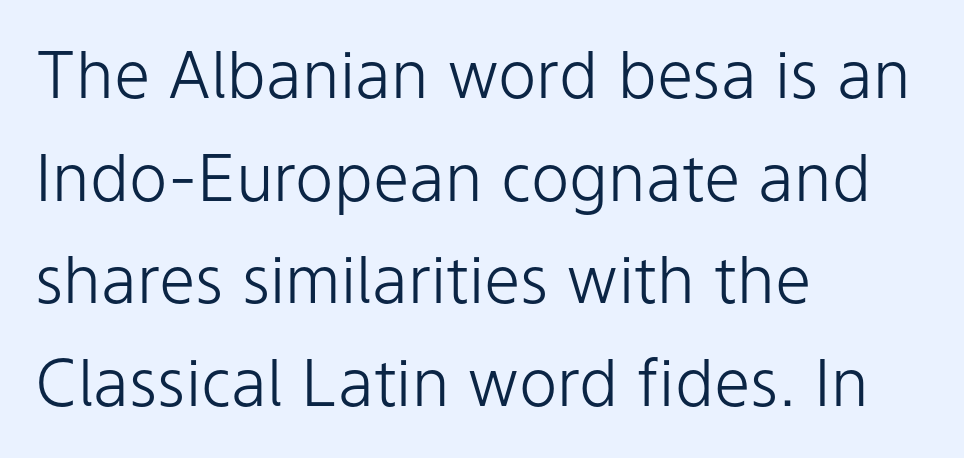
Letter spacing: default. When letters stand straight like this, we call the style roman or upright. Regarding serifs, this sample does without them. Spacing verdict: proportional, widths tailored to each character. Does the copy run flush right? No — it runs flush left.
